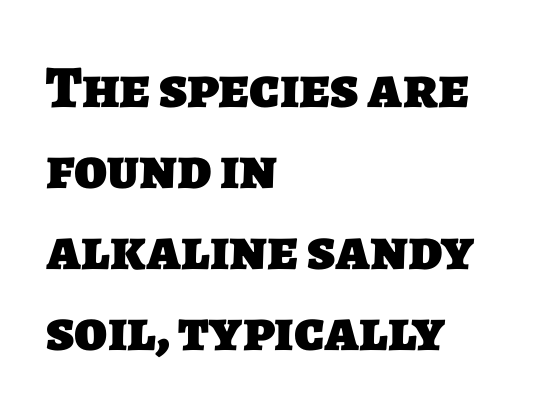
The image shows 60 px heavy sans-serif type; set left-aligned, normal line spacing (1.35x), normal letter spacing, not underlined; low stroke contrast and a large x-height.
